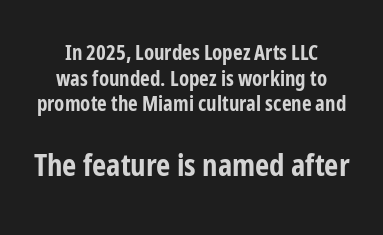
{"serif": "no", "italic": "no", "bold": "yes", "weight": "bold", "width": "condensed", "stroke_contrast": "low", "x_height": "medium", "monospaced": "no", "underline": "no", "align": "center", "line_spacing_ratio": 1.22, "letter_spacing": "normal", "letter_spacing_em": 0.0, "larger_block": "second", "size_ratio": 1.48, "glyph_px": 31}
